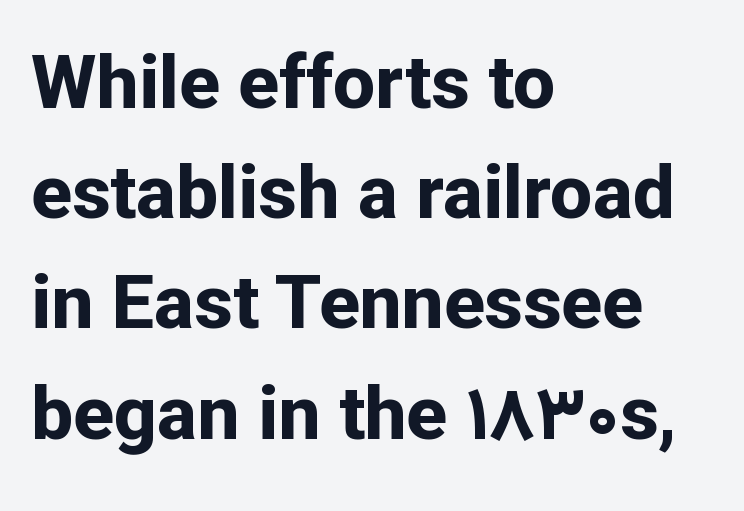
The image shows 75 px bold sans-serif type, upright; set left-aligned, normal line spacing (1.47x), normal letter spacing, not underlined; low stroke contrast and a medium x-height.
